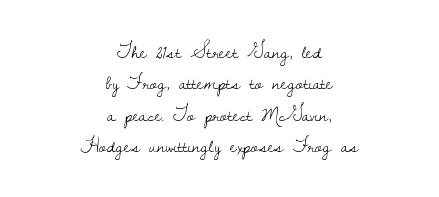
The image shows 21 px text type; set centered, normal line spacing (1.49x), normal letter spacing, not underlined.
